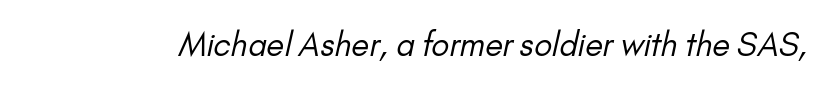
Q: Is the text bold? A: No.
Q: Is the typeface a serif or a sans-serif typeface? A: Sans-serif.
Q: Is the text underlined? A: No.
Q: Is the spacing between letters normal or unusually wide? A: Normal.
Q: Width (condensed, normal, or wide)? A: Normal.
Q: Stroke contrast? A: Low.
Q: x-height? A: Small.
Q: Monospaced? A: No.
